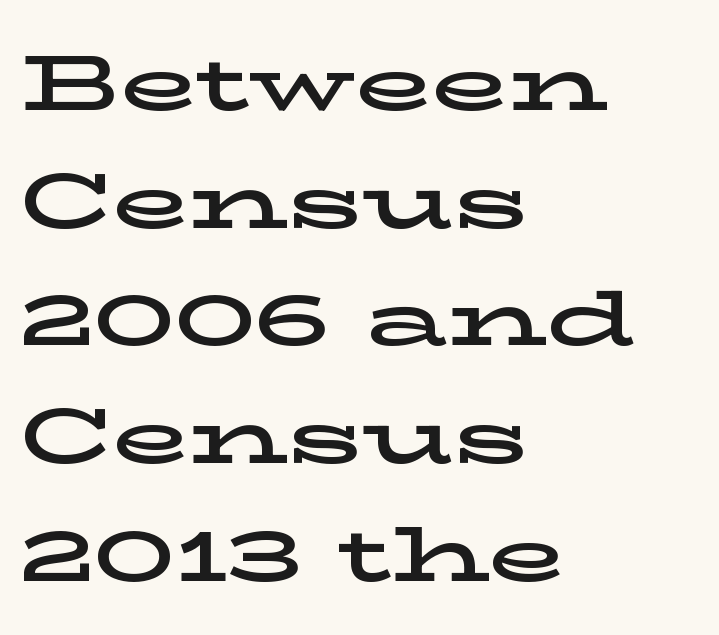
The ragged edge is on the right, which tells us the setting is flush left. Ascenders rise straight up at ninety degrees. Yep, those are serifs on the letters. These lines sit exactly where default settings would place them. Think of a printed novel: that variable character pitch is what you see here. The zone under the glyphs is completely vacant.
